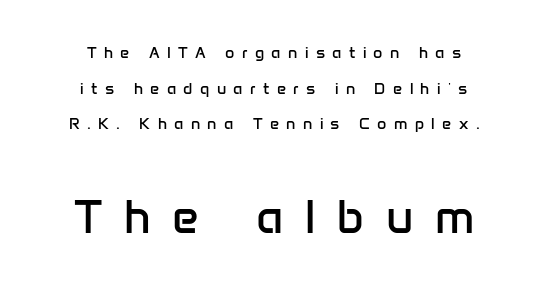
Q: Is the text bold? A: No.
Q: Is the text italic (slanted)? A: No, it is upright.
Q: Is the typeface a serif or a sans-serif typeface? A: Sans-serif.
Q: Is the text underlined? A: No.
Q: How is the paragraph aligned? A: Centered.
Q: Is the spacing between letters normal or unusually wide? A: Unusually wide.
Q: Is the spacing between lines tight, normal or loose? A: Loose.
Q: Which block of text is set in a larger size, the first (top) or the second (bottom)? A: The second (bottom) one.
Q: Width (condensed, normal, or wide)? A: Normal.
Q: Stroke contrast? A: Low.
Q: x-height? A: Medium.
Q: Monospaced? A: No.
